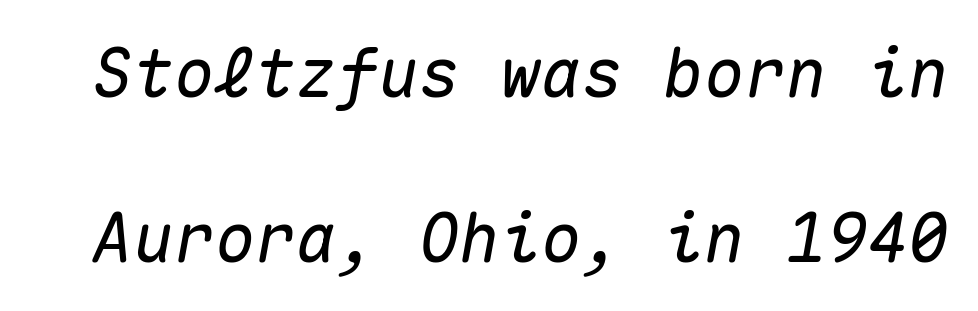
The image shows 68 px text type, italic (leaning right), monospaced; set loose line spacing (2.43x), normal letter spacing, not underlined; medium stroke contrast and a medium x-height.
